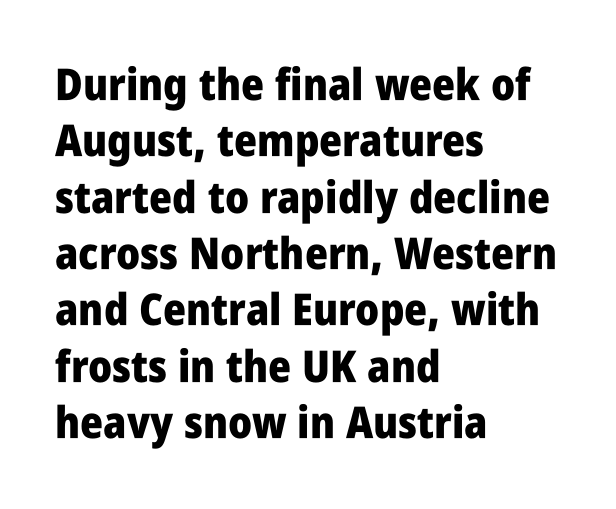
Q: Is the text bold? A: Yes.
Q: Is the text italic (slanted)? A: No, it is upright.
Q: Is the typeface a serif or a sans-serif typeface? A: Sans-serif.
Q: Is the text underlined? A: No.
Q: How is the paragraph aligned? A: Left-aligned.
Q: Is the spacing between letters normal or unusually wide? A: Normal.
Q: Is the spacing between lines tight, normal or loose? A: Normal.
Q: Width (condensed, normal, or wide)? A: Condensed.
Q: Stroke contrast? A: Low.
Q: x-height? A: Large.
Q: Monospaced? A: No.
